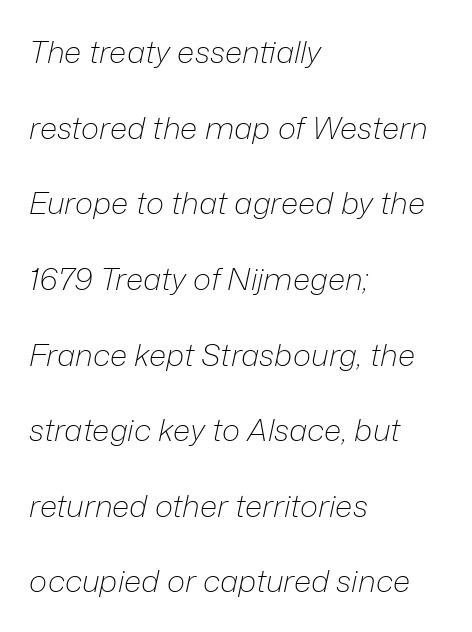
Q: Is the text bold? A: No.
Q: Is the text italic (slanted)? A: Yes, it leans right by about 12 degrees.
Q: Is the text underlined? A: No.
Q: How is the paragraph aligned? A: Left-aligned.
Q: Is the spacing between letters normal or unusually wide? A: Normal.
Q: Is the spacing between lines tight, normal or loose? A: Loose.
Q: Width (condensed, normal, or wide)? A: Normal.
Q: Stroke contrast? A: Low.
Q: x-height? A: Medium.
Q: Monospaced? A: No.
